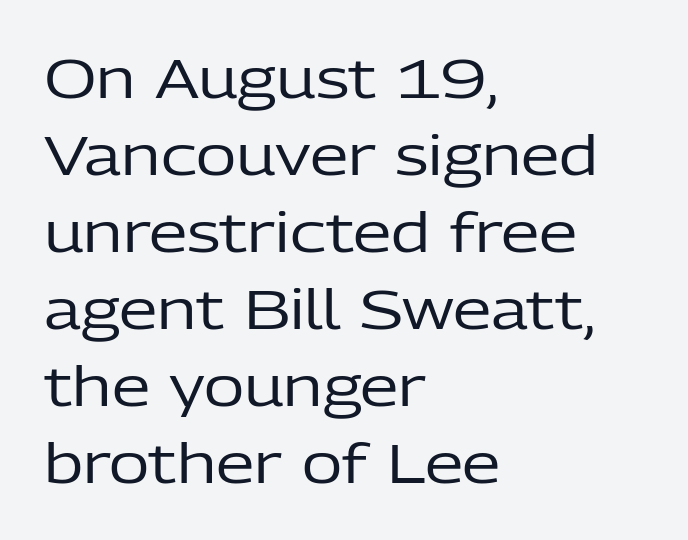
Has an underline been added? It has not. Do the characters align in a grid? No, the font is proportional. The font sits on the lighter half of the weight spectrum, regular included. Line starts are locked; line ends wander. The glyphs in this specimen are sans serif. Students, observe: this is what conventionally led text looks like.
